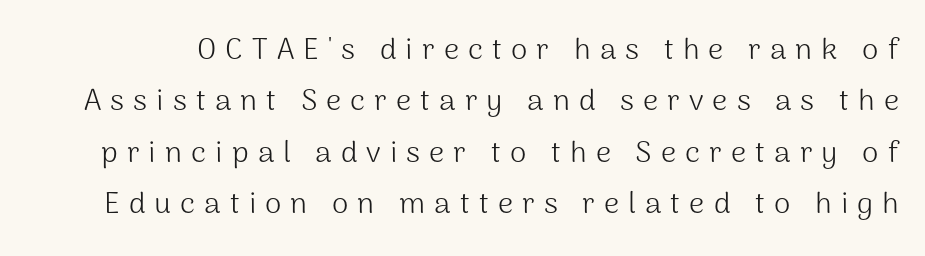
The image shows 30 px light sans-serif type, upright; set line spacing 1.71x, unusually wide letter spacing (+0.3 em), not underlined; medium stroke contrast and a medium x-height.
